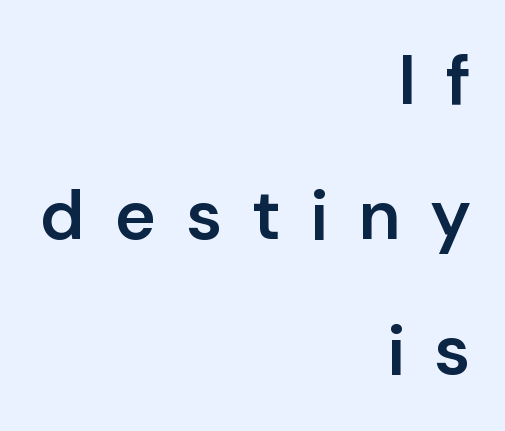
Each letter's strokes conclude bluntly, with no projecting serifs. These words are printed semibold, heavier than regular yet not bold. Varying glyph widths throughout — classic text-font behaviour. Posture: upright roman. Compared with typical paragraphs, the rows here are farther apart. The passage shown has open, widely tracked lettering throughout.
